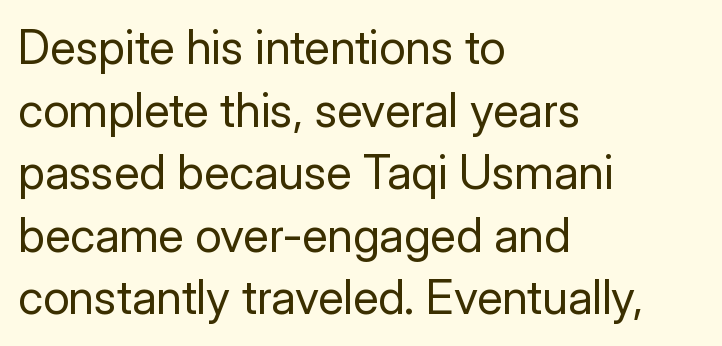
The image shows 47 px regular-weight sans-serif type, upright; set left-aligned, normal line spacing (1.33x), normal letter spacing, not underlined; low stroke contrast and a medium x-height.
